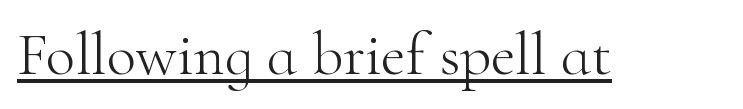
{"serif": "yes", "italic": "no", "bold": "no", "weight": "light", "width": "normal", "stroke_contrast": "high", "x_height": "small", "monospaced": "no", "underline": "yes", "letter_spacing": "normal", "letter_spacing_em": 0.0, "glyph_px": 61}
